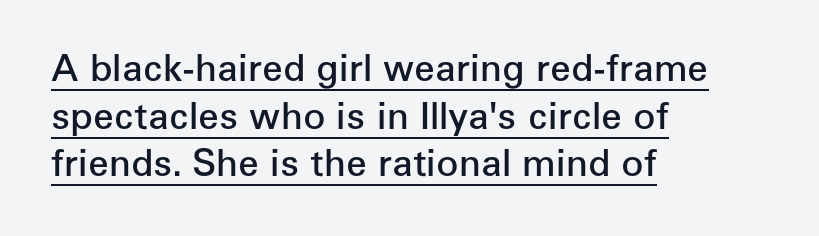
Q: Is the text bold? A: Semi-bold.
Q: Is the text italic (slanted)? A: No, it is upright.
Q: Is the typeface a serif or a sans-serif typeface? A: Sans-serif.
Q: Is the text underlined? A: Yes.
Q: How is the paragraph aligned? A: Left-aligned.
Q: Is the spacing between letters normal or unusually wide? A: Normal.
Q: Is the spacing between lines tight, normal or loose? A: Normal.
Q: Width (condensed, normal, or wide)? A: Normal.
Q: Stroke contrast? A: Low.
Q: x-height? A: Medium.
Q: Monospaced? A: No.
